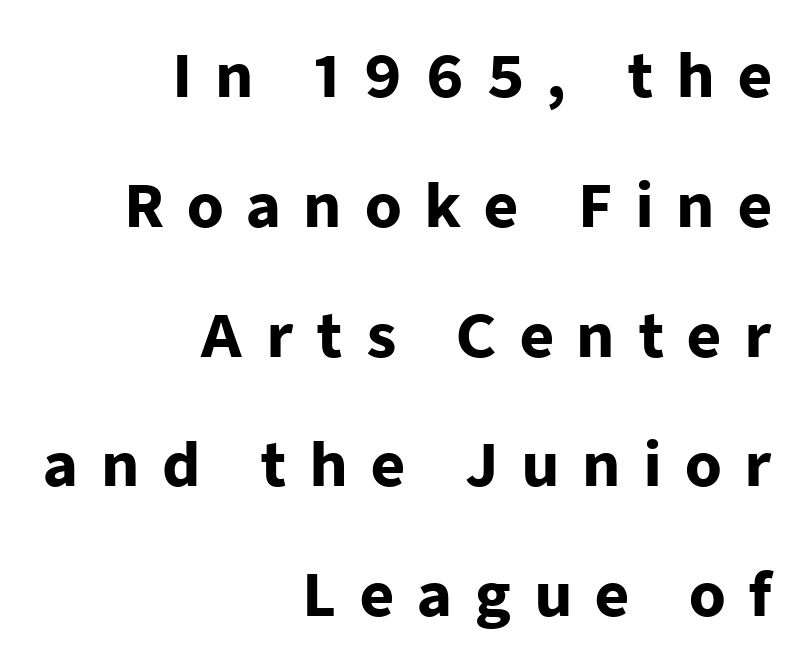
The image shows 59 px heavy sans-serif type, upright; set right-aligned, loose line spacing (2.2x), unusually wide letter spacing (+0.38 em), not underlined; low stroke contrast and a medium x-height.
